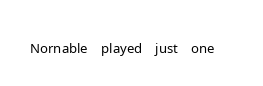
{"italic": "no", "bold": "no", "underline": "no", "letter_spacing": "normal", "letter_spacing_em": 0.0, "glyph_px": 27}
